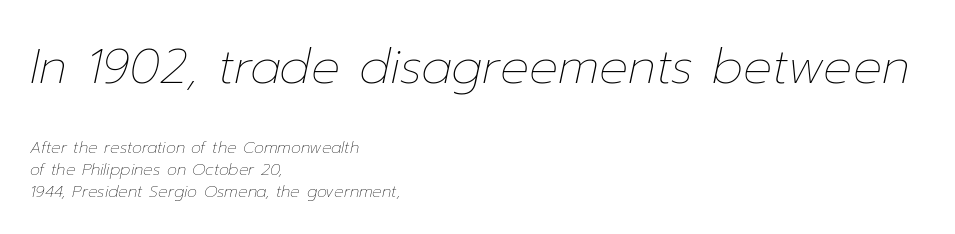
{"italic": "yes", "lean": "right", "slant_degrees": 12, "bold": "no", "weight": "thin", "width": "normal", "stroke_contrast": "low", "x_height": "medium", "monospaced": "no", "underline": "no", "align": "left", "line_spacing": "normal", "line_spacing_ratio": 1.38, "letter_spacing": "normal", "letter_spacing_em": 0.0, "larger_block": "first", "size_ratio": 3.0, "glyph_px": 48}
